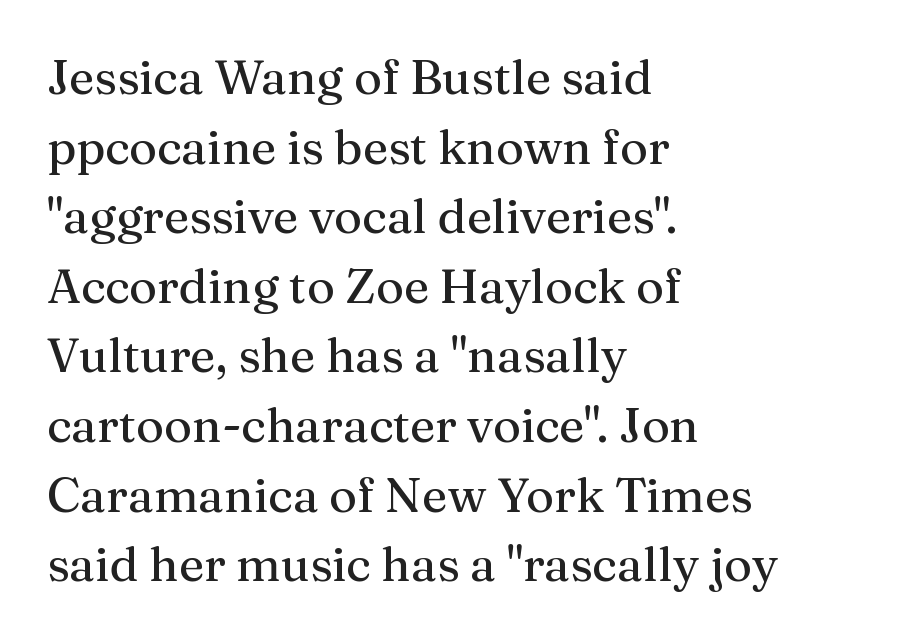
The lettering holds an erect, upright posture throughout. A bare baseline throughout the passage. You could not count columns in this text — the font is proportionally spaced. Caption: standard tracking, unaltered. These lines stack with their left ends in a neat column. Whoever set this chose a conventional vertical rhythm.
